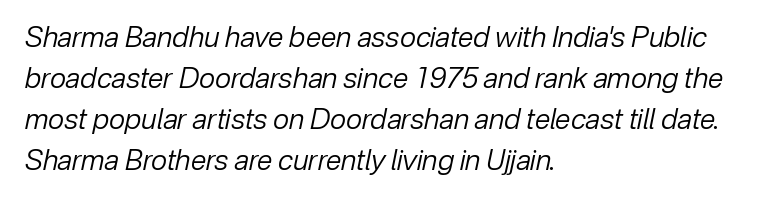
The specimen reads as italic at a glance. Looks like regular typesetting: each glyph gets only the width it needs. The strip under each line holds only bare page. The lines are quadded left. You could call the tracking neutral — neither tight nor loose. In terms of leading, this rendering sits right in the middle.
